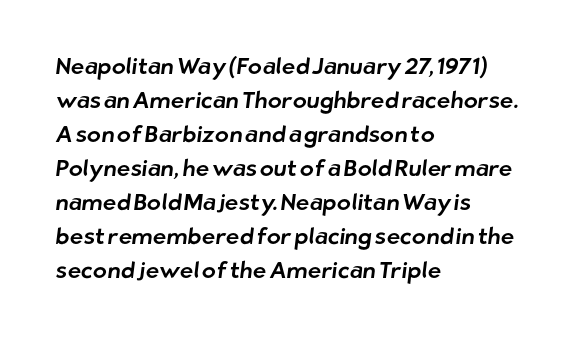
The image shows 23 px text type; set left-aligned, normal line spacing (1.48x), normal letter spacing, not underlined.
